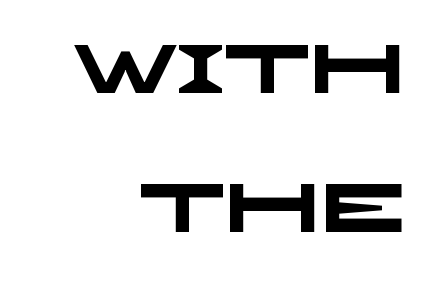
Loosely led — the rows are spread out. A typesetter would label this face a sans. A typesetter would call this proportional, since set widths differ per character. Every letter is thick-stroked: bold, no question. Does the copy run flush right? Yes — the right margin is perfectly even.
